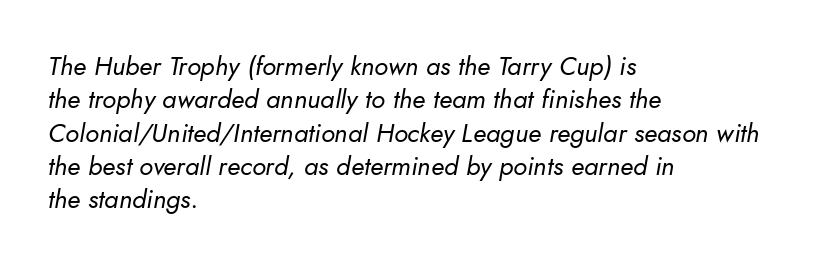
Decoration check: the copy has no underline. Regular leading. Leftover space on each line is placed entirely after the last word. Standard letterfit; no display-style spreading of the glyphs. The axis of the letterforms is tilted away from vertical.
